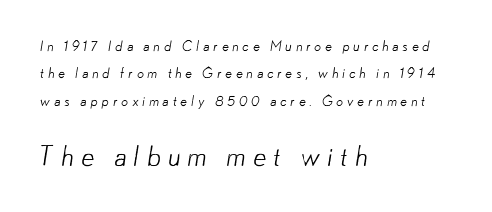
Q: Is the text bold? A: No.
Q: Is the text underlined? A: No.
Q: How is the paragraph aligned? A: Left-aligned.
Q: Is the spacing between letters normal or unusually wide? A: Unusually wide.
Q: Is the spacing between lines tight, normal or loose? A: Loose.
Q: Which block of text is set in a larger size, the first (top) or the second (bottom)? A: The second (bottom) one.
